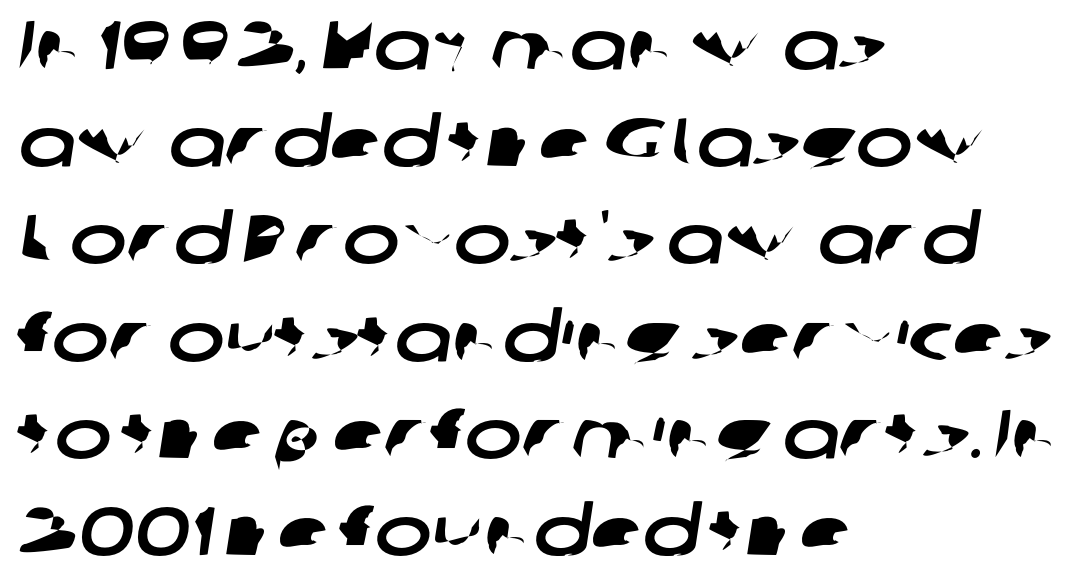
Students, observe: this is what conventionally led text looks like. No extra tracking has been applied to these lines. The compositor pushed each line to the left boundary. To sum up the face: it is a sans, with no serifs. Unmarked baselines from the first word to the last. These lines are rendered in a variable-pitch font.
